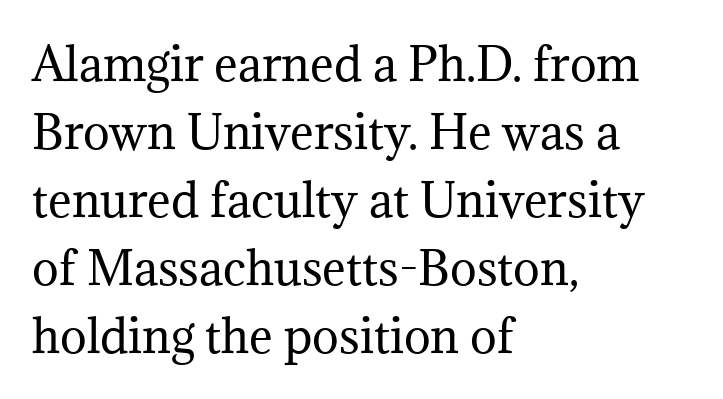
{"serif": "yes", "italic": "no", "bold": "no", "weight": "regular", "width": "normal", "stroke_contrast": "medium", "x_height": "medium", "monospaced": "no", "underline": "no", "align": "left", "line_spacing": "normal", "line_spacing_ratio": 1.51, "letter_spacing": "normal", "letter_spacing_em": 0.0, "glyph_px": 45}
